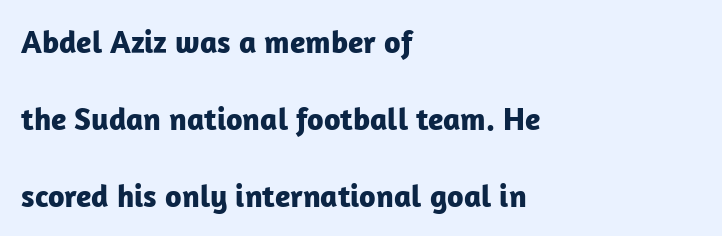
Q: Is the text bold? A: Yes.
Q: Is the text italic (slanted)? A: No, it is upright.
Q: Is the typeface a serif or a sans-serif typeface? A: Sans-serif.
Q: Is the text underlined? A: No.
Q: How is the paragraph aligned? A: Left-aligned.
Q: Is the spacing between letters normal or unusually wide? A: Normal.
Q: Is the spacing between lines tight, normal or loose? A: Loose.
Q: Width (condensed, normal, or wide)? A: Normal.
Q: Stroke contrast? A: Low.
Q: x-height? A: Medium.
Q: Monospaced? A: No.
